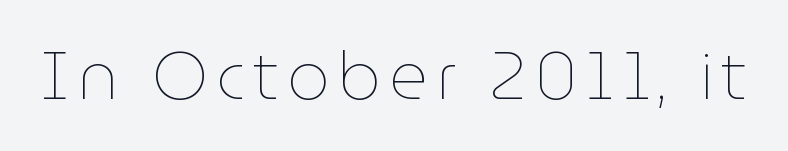
The characters are drawn with everyday or finer stroke widths. This is the regular roman posture of the typeface. The passage shown is typed in a proportional face where columns would drift. The specimen omits any rule beneath the text block's lines.
